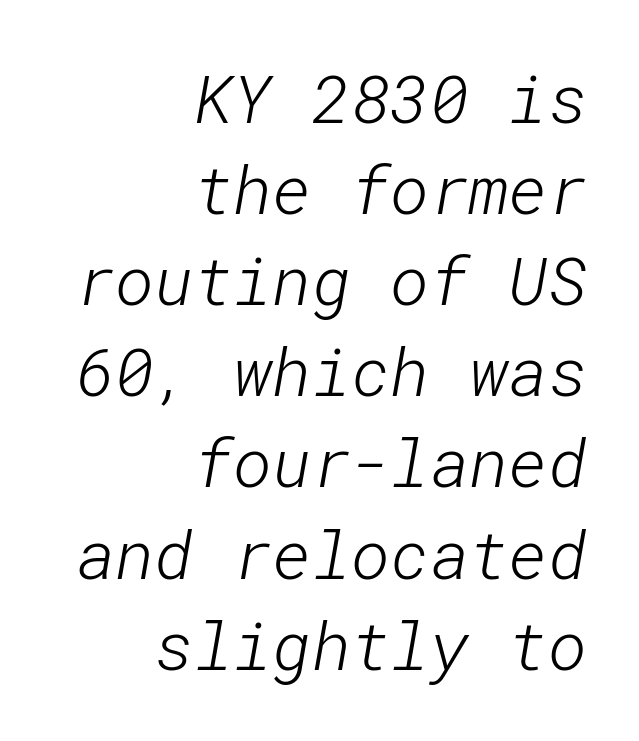
Q: Is the text bold? A: No.
Q: Is the typeface a serif or a sans-serif typeface? A: Sans-serif.
Q: Is the text underlined? A: No.
Q: How is the paragraph aligned? A: Right-aligned.
Q: Is the spacing between letters normal or unusually wide? A: Normal.
Q: Is the spacing between lines tight, normal or loose? A: Normal.
Q: Width (condensed, normal, or wide)? A: Normal.
Q: Stroke contrast? A: Low.
Q: x-height? A: Medium.
